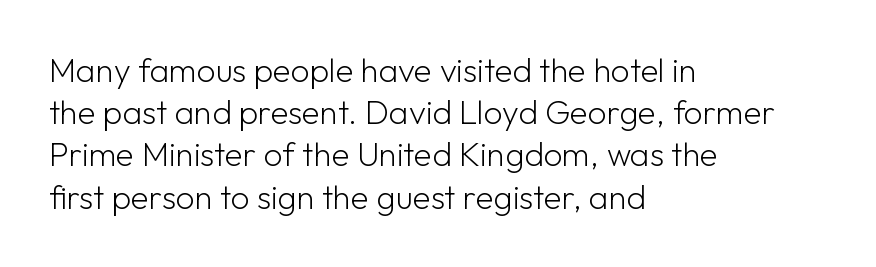
No extra tracking has been applied to these lines. Does the copy run flush right? No — it runs flush left. Evenly set lines give the paragraph a standard silhouette. You can tell from the bare stems that sans-serif type was used. Each letter keeps its own natural width here, so spacing adapts to shape. Counters stay open thanks to moderate or lighter strokes.
